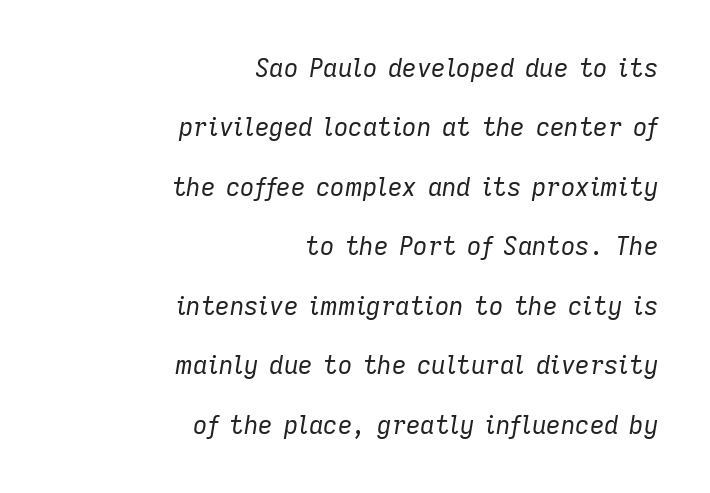
Q: Is the text bold? A: No.
Q: Is the text italic (slanted)? A: Yes, it leans right by about 9 degrees.
Q: Is the text underlined? A: No.
Q: How is the paragraph aligned? A: Right-aligned.
Q: Is the spacing between letters normal or unusually wide? A: Normal.
Q: Is the spacing between lines tight, normal or loose? A: Loose.
